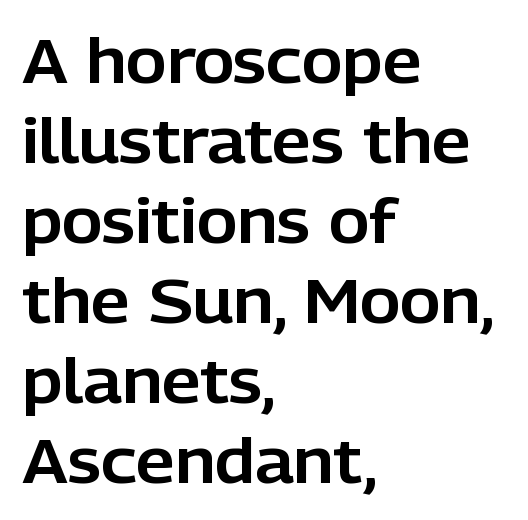
The image shows 62 px sans-serif type, upright; set left-aligned, normal line spacing (1.29x), normal letter spacing, not underlined; low stroke contrast and a medium x-height.
